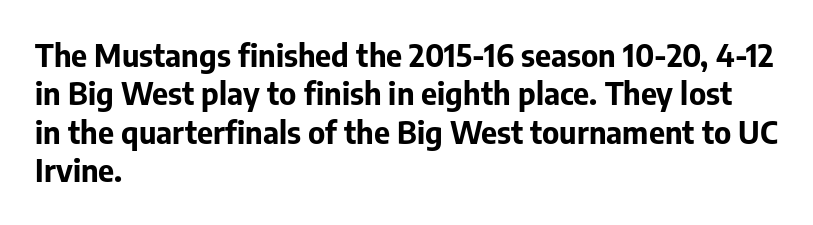
{"serif": "no", "italic": "no", "bold": "yes", "weight": "bold", "width": "normal", "stroke_contrast": "low", "x_height": "medium", "monospaced": "no", "underline": "no", "align": "left", "line_spacing_ratio": 1.24, "letter_spacing": "normal", "letter_spacing_em": 0.0, "glyph_px": 31}
